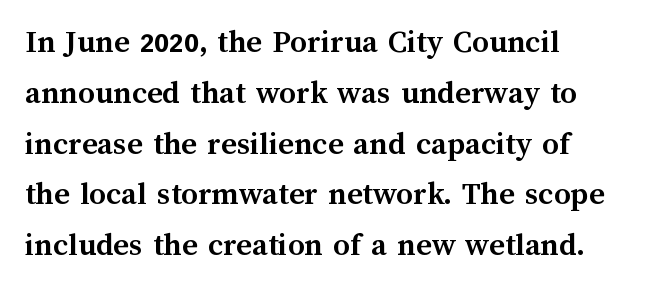
Q: Is the text bold? A: Yes.
Q: Is the text italic (slanted)? A: No, it is upright.
Q: Is the text underlined? A: No.
Q: How is the paragraph aligned? A: Left-aligned.
Q: Is the spacing between letters normal or unusually wide? A: Normal.
Q: Is the spacing between lines tight, normal or loose? A: Normal.
Q: Width (condensed, normal, or wide)? A: Normal.
Q: Stroke contrast? A: Medium.
Q: x-height? A: Medium.
Q: Monospaced? A: No.
